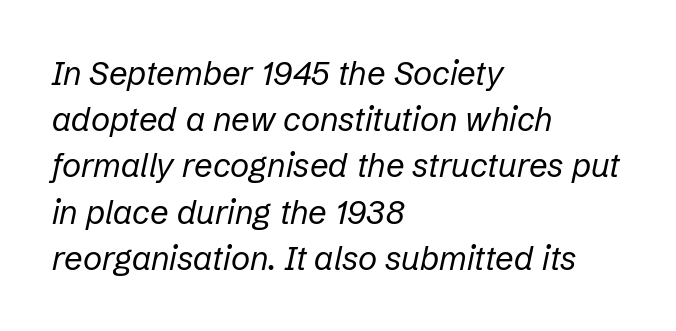
{"italic": "yes", "lean": "right", "slant_degrees": 12, "bold": "no", "weight": "regular", "width": "normal", "stroke_contrast": "low", "x_height": "medium", "monospaced": "no", "underline": "no", "align": "left", "line_spacing": "normal", "line_spacing_ratio": 1.4, "letter_spacing": "normal", "letter_spacing_em": 0.0, "glyph_px": 33}
